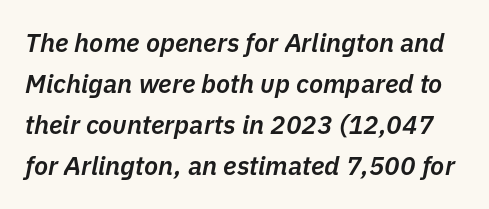
Q: Is the text bold? A: Semi-bold.
Q: Is the text italic (slanted)? A: Yes, it leans right by about 11 degrees.
Q: Is the text underlined? A: No.
Q: Is the spacing between letters normal or unusually wide? A: Normal.
Q: Is the spacing between lines tight, normal or loose? A: Normal.
